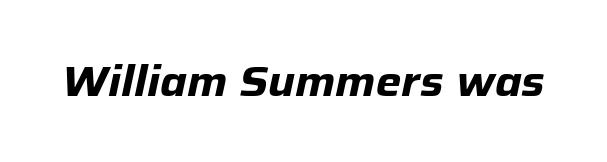
{"italic": "yes", "lean": "right", "slant_degrees": 12, "bold": "yes", "weight": "bold", "width": "normal", "stroke_contrast": "low", "x_height": "medium", "monospaced": "no", "underline": "no", "letter_spacing": "normal", "letter_spacing_em": 0.0, "glyph_px": 43}
